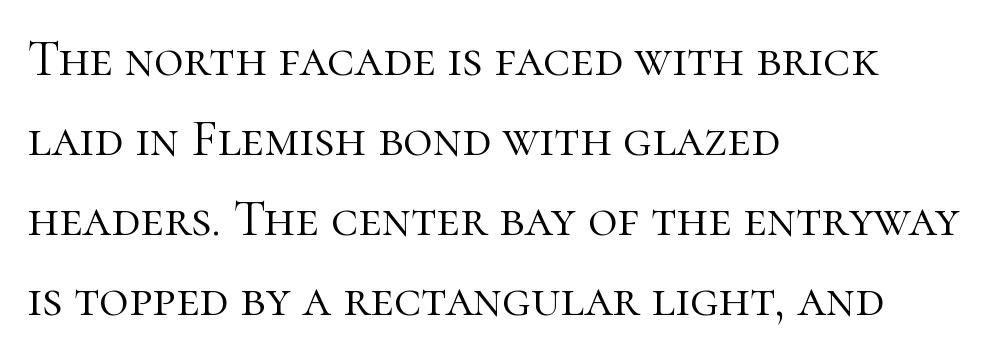
Little horizontal feet cap the strokes, marking this as serif type. Every stem runs plumb, perpendicular to the baseline. Compared with typical body copy, the letter spacing here is the same. Where is the straight margin? On the left.
